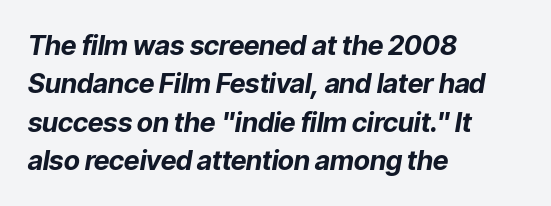
{"italic": "yes", "lean": "right", "slant_degrees": 9, "bold": "yes", "underline": "no", "align": "left", "line_spacing": "normal", "line_spacing_ratio": 1.42, "letter_spacing": "normal", "letter_spacing_em": 0.0, "glyph_px": 27}
